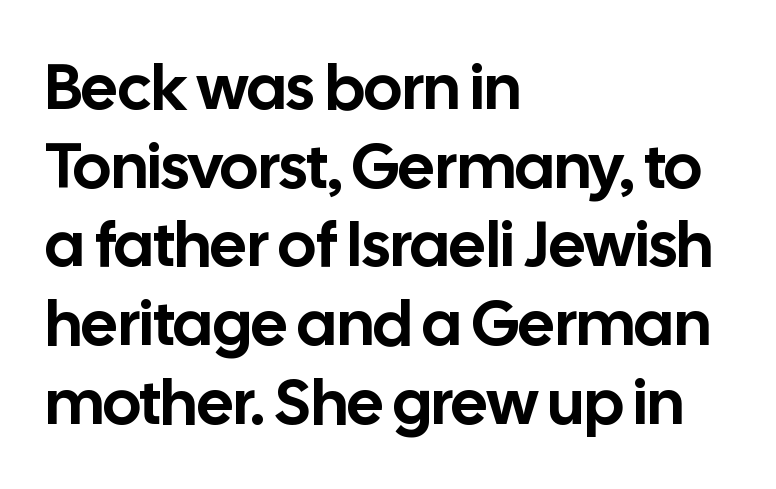
The text block is weighted toward the left margin, trailing off unevenly rightward. Note: no serifs on the glyphs. A typesetter would call this zero additional tracking. Just letters on the line, the space beneath them empty.
